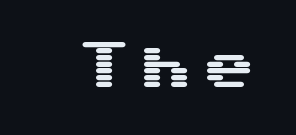
Q: Is the text italic (slanted)? A: No, it is upright.
Q: Is the typeface a serif or a sans-serif typeface? A: Sans-serif.
Q: Is the text underlined? A: No.
Q: Width (condensed, normal, or wide)? A: Wide.
Q: Stroke contrast? A: Medium.
Q: x-height? A: Medium.
